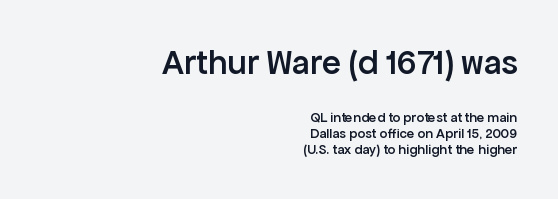
The image shows 35 px semibold sans-serif type, upright; set right-aligned, tight line spacing (1.12x), normal letter spacing, not underlined; the first (top) block is 2.5x larger; low stroke contrast and a medium x-height.
